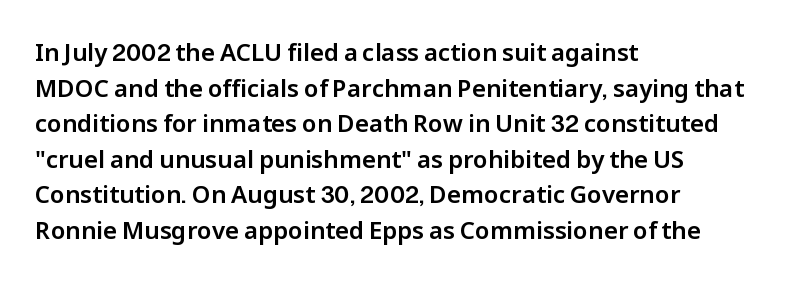
The image shows 24 px text type, upright; set left-aligned, normal line spacing (1.48x), normal letter spacing, not underlined.
